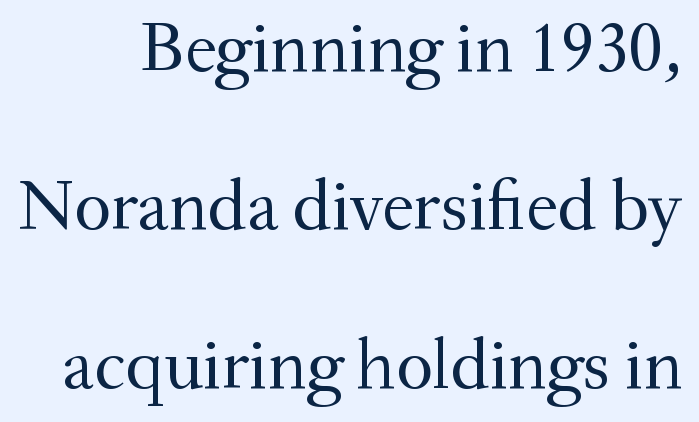
The image shows 72 px regular-weight serif type, upright; set loose line spacing (2.2x), normal letter spacing, not underlined; medium stroke contrast and a small x-height.
